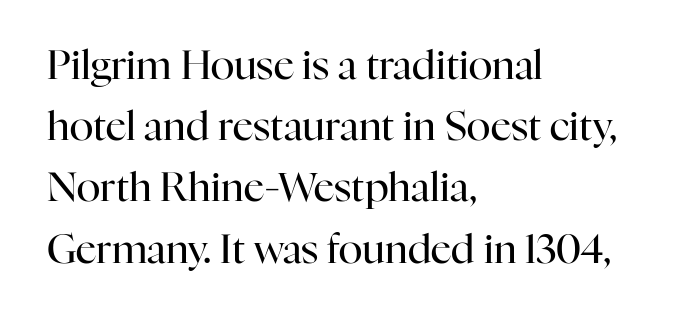
Q: Is the text bold? A: No.
Q: Is the text italic (slanted)? A: No, it is upright.
Q: Is the typeface a serif or a sans-serif typeface? A: Serif.
Q: Is the text underlined? A: No.
Q: How is the paragraph aligned? A: Left-aligned.
Q: Is the spacing between letters normal or unusually wide? A: Normal.
Q: Is the spacing between lines tight, normal or loose? A: Normal.
Q: Width (condensed, normal, or wide)? A: Normal.
Q: Stroke contrast? A: High.
Q: x-height? A: Medium.
Q: Monospaced? A: No.
